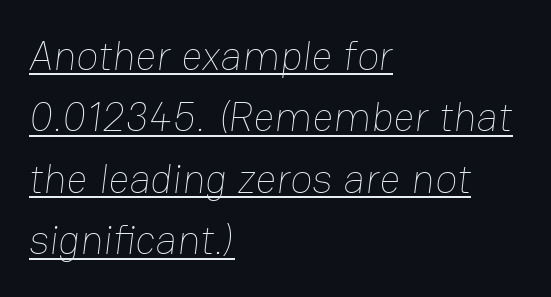
{"bold": "no", "weight": "thin", "width": "normal", "stroke_contrast": "low", "x_height": "medium", "monospaced": "no", "underline": "yes", "align": "left", "line_spacing": "normal", "line_spacing_ratio": 1.5, "letter_spacing": "normal", "letter_spacing_em": 0.0, "glyph_px": 41}
